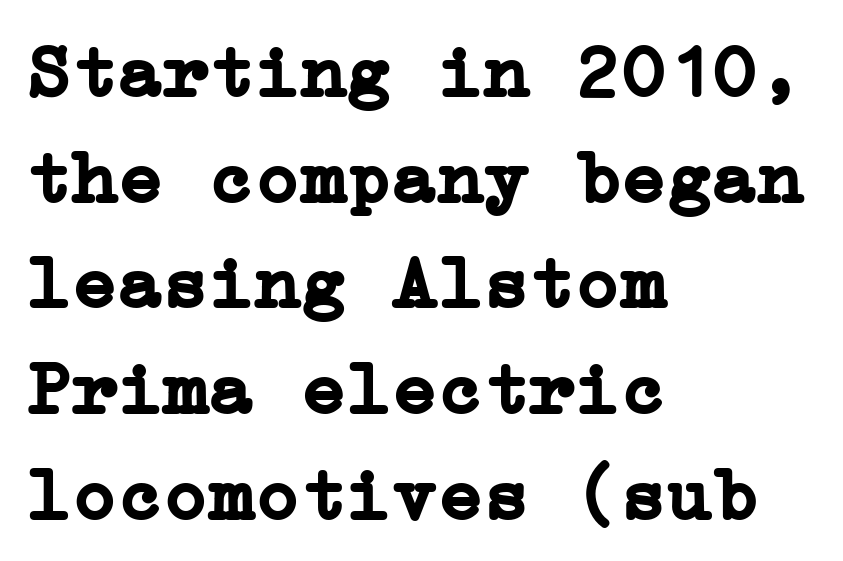
The image shows 76 px semibold serif type, upright; set left-aligned, normal line spacing (1.39x), normal letter spacing, not underlined; low stroke contrast and a medium x-height.
